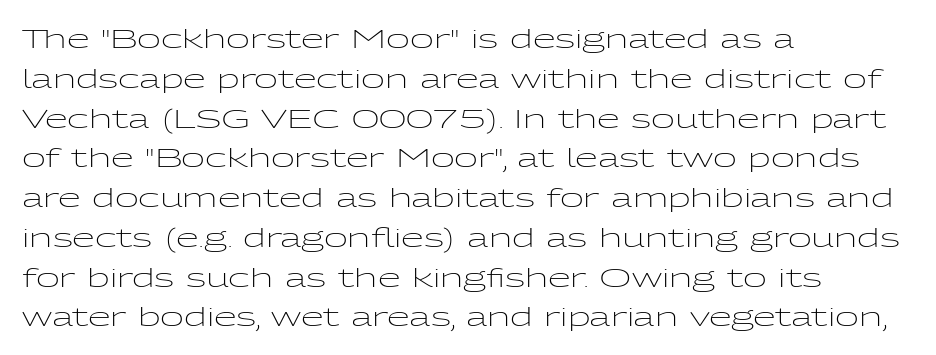
Q: Is the text bold? A: No.
Q: Is the text italic (slanted)? A: No, it is upright.
Q: Is the text underlined? A: No.
Q: How is the paragraph aligned? A: Left-aligned.
Q: Is the spacing between letters normal or unusually wide? A: Normal.
Q: Is the spacing between lines tight, normal or loose? A: Normal.
